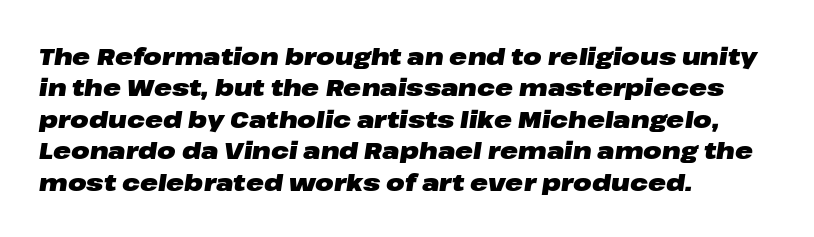
The lettering tilts uniformly, giving the passage an italic look. The passage is arranged the way most books set body copy — flush left. The zone under the glyphs is completely vacant. Standard letterfit; no display-style spreading of the glyphs. How would I describe the line gaps? Plain and ordinary. What weight is shown? A full bold with thick strokes.
